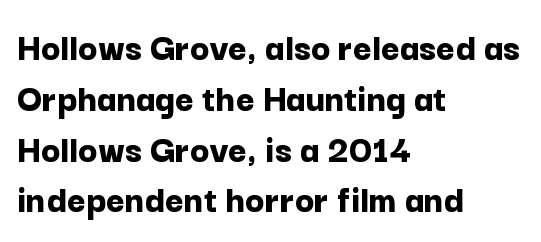
Q: Is the text bold? A: Yes.
Q: Is the text italic (slanted)? A: No, it is upright.
Q: Is the typeface a serif or a sans-serif typeface? A: Sans-serif.
Q: Is the text underlined? A: No.
Q: How is the paragraph aligned? A: Left-aligned.
Q: Is the spacing between letters normal or unusually wide? A: Normal.
Q: Is the spacing between lines tight, normal or loose? A: Normal.
Q: Width (condensed, normal, or wide)? A: Normal.
Q: Stroke contrast? A: Low.
Q: x-height? A: Medium.
Q: Monospaced? A: No.
